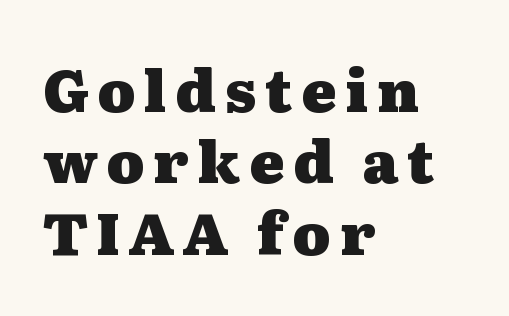
The typesetter chose a ragged-right arrangement here. Notice how the stems are strictly vertical — no italics here. The face used here is seriffed, in the tradition of book romans. You could not count columns in this text — the font is proportionally spaced.
